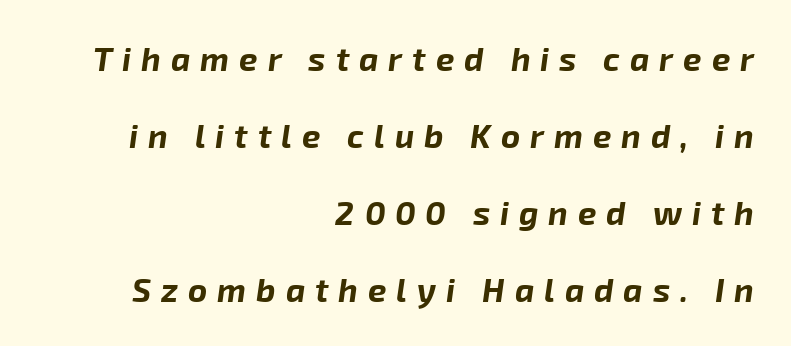
Q: Is the text bold? A: Yes.
Q: Is the text italic (slanted)? A: Yes, it leans right by about 8 degrees.
Q: Is the text underlined? A: No.
Q: How is the paragraph aligned? A: Right-aligned.
Q: Is the spacing between letters normal or unusually wide? A: Unusually wide.
Q: Is the spacing between lines tight, normal or loose? A: Loose.
Q: Width (condensed, normal, or wide)? A: Normal.
Q: Stroke contrast? A: Low.
Q: x-height? A: Medium.
Q: Monospaced? A: No.
